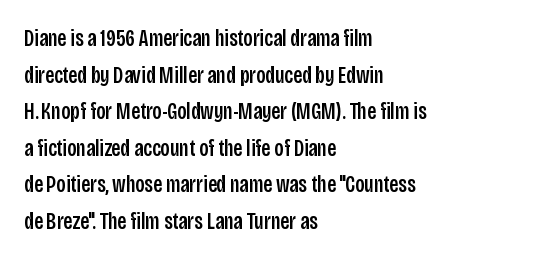
Rendered with straight, roman letterforms. Notice how the passage keeps a crisp vertical edge on the left only. A typesetter would call this leading conventional body-copy spacing. Is the letter spacing exaggerated? No — it looks like the ordinary default.
